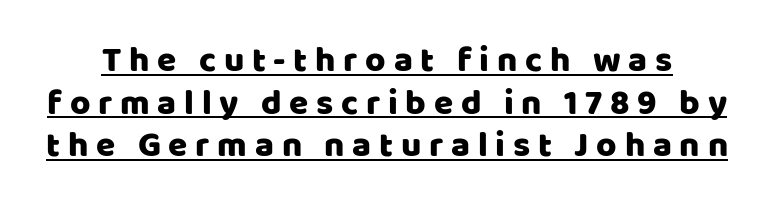
The image shows 35 px sans-serif type, upright; set line spacing 1.22x, unusually wide letter spacing (+0.22 em), underlined; low stroke contrast and a large x-height.
